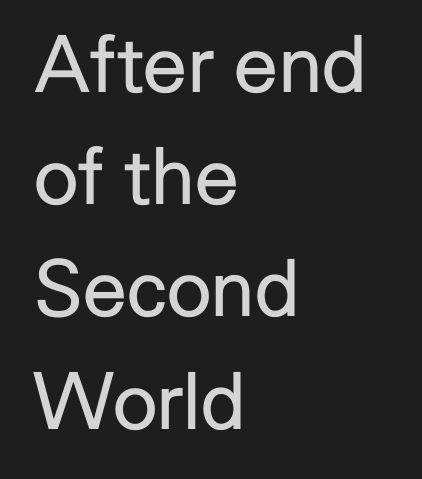
Q: Is the text bold? A: No.
Q: Is the text italic (slanted)? A: No, it is upright.
Q: Is the typeface a serif or a sans-serif typeface? A: Sans-serif.
Q: Is the text underlined? A: No.
Q: How is the paragraph aligned? A: Left-aligned.
Q: Is the spacing between letters normal or unusually wide? A: Normal.
Q: Is the spacing between lines tight, normal or loose? A: Normal.
Q: Width (condensed, normal, or wide)? A: Normal.
Q: Stroke contrast? A: Low.
Q: x-height? A: Medium.
Q: Monospaced? A: No.
